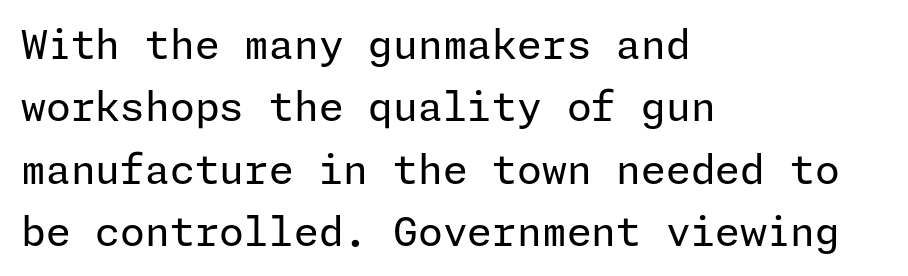
{"serif": "no", "italic": "no", "bold": "no", "weight": "regular", "width": "normal", "stroke_contrast": "low", "x_height": "medium", "underline": "no", "align": "left", "line_spacing": "normal", "line_spacing_ratio": 1.56, "letter_spacing": "normal", "letter_spacing_em": 0.0, "glyph_px": 40}
